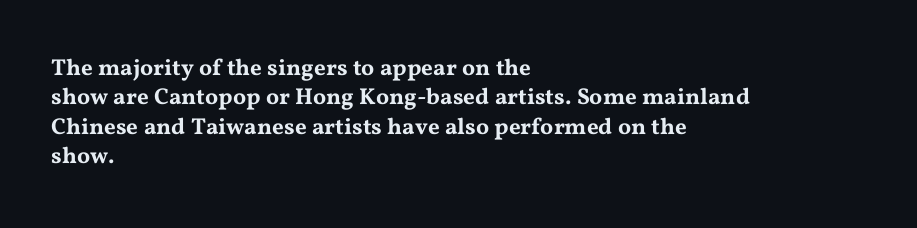
One-word summary of the alignment: left. Posture: vertical. The tracking reads as untouched default to a designer's eye. Each row of text sits above clean, open space. Does the leading feel generous? No, just average.
